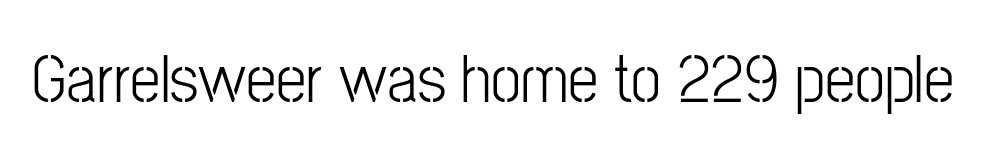
Q: Is the text bold? A: No.
Q: Is the text italic (slanted)? A: No, it is upright.
Q: Is the typeface a serif or a sans-serif typeface? A: Sans-serif.
Q: Is the text underlined? A: No.
Q: Is the spacing between letters normal or unusually wide? A: Normal.
Q: Width (condensed, normal, or wide)? A: Condensed.
Q: Stroke contrast? A: Low.
Q: x-height? A: Medium.
Q: Monospaced? A: No.
